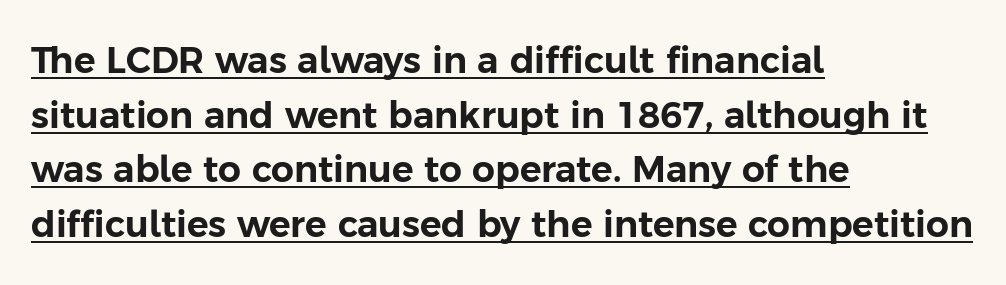
Q: Is the text italic (slanted)? A: No, it is upright.
Q: Is the typeface a serif or a sans-serif typeface? A: Sans-serif.
Q: Is the text underlined? A: Yes.
Q: How is the paragraph aligned? A: Left-aligned.
Q: Is the spacing between letters normal or unusually wide? A: Normal.
Q: Is the spacing between lines tight, normal or loose? A: Normal.
Q: Width (condensed, normal, or wide)? A: Normal.
Q: Stroke contrast? A: Low.
Q: x-height? A: Medium.
Q: Monospaced? A: No.
